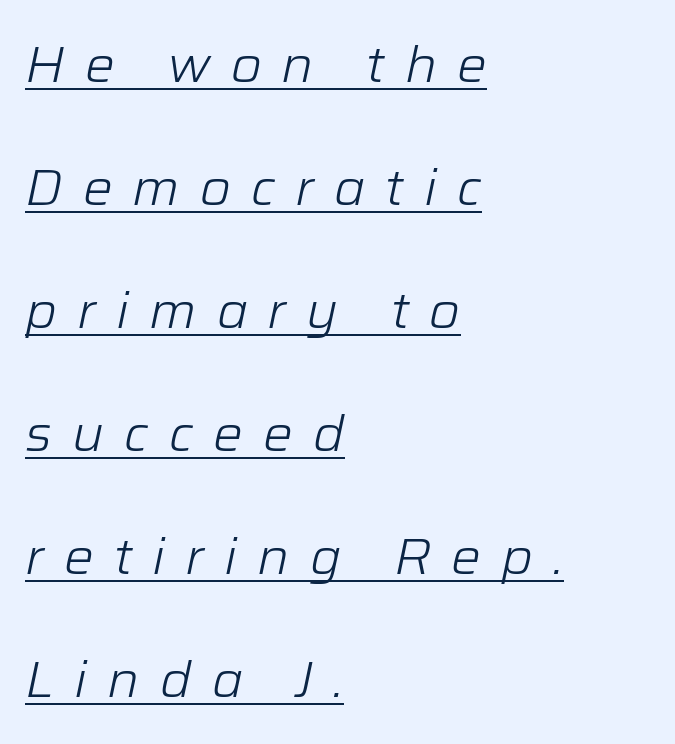
Stems here are at most as thick as an everyday book face. Style check: oblique. Is this a fixed-width face? No — the glyphs have proportional, varying widths. Is the letter spacing exaggerated? Yes — the characters are pushed far apart. The vertical gap from one line to the next is large. In CSS terms this would be text-align: left.
